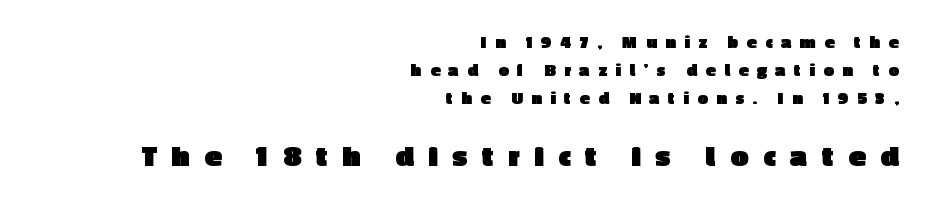
{"serif": "no", "italic": "no", "bold": "yes", "weight": "heavy", "width": "normal", "x_height": "medium", "monospaced": "no", "underline": "no", "align": "right", "line_spacing": "normal", "line_spacing_ratio": 1.55, "letter_spacing": "wide", "letter_spacing_em": 0.49, "larger_block": "second", "size_ratio": 1.72, "glyph_px": 31}
